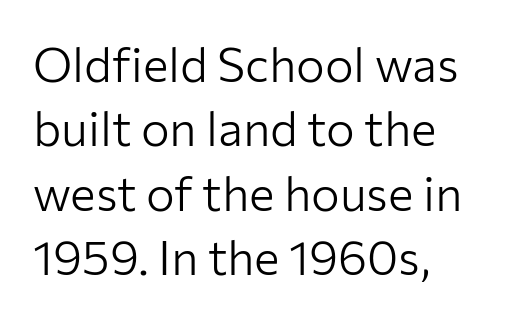
The image shows 48 px light sans-serif type, upright; set left-aligned, normal line spacing (1.34x), normal letter spacing, not underlined; low stroke contrast and a medium x-height.
